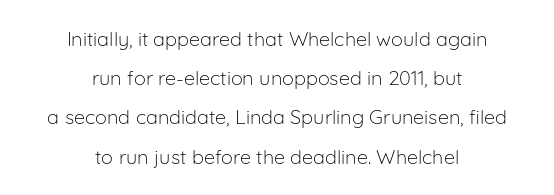
The image shows 20 px text type, upright; set centered, loose line spacing (1.96x), normal letter spacing, not underlined.
